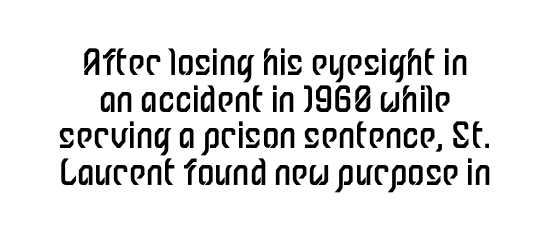
Typeset on center — no edge is straight. Characters remain perfectly vertical along every line. The designer dialed line spacing down below the default. The letters advance in unequal steps, a hallmark of proportional type.
